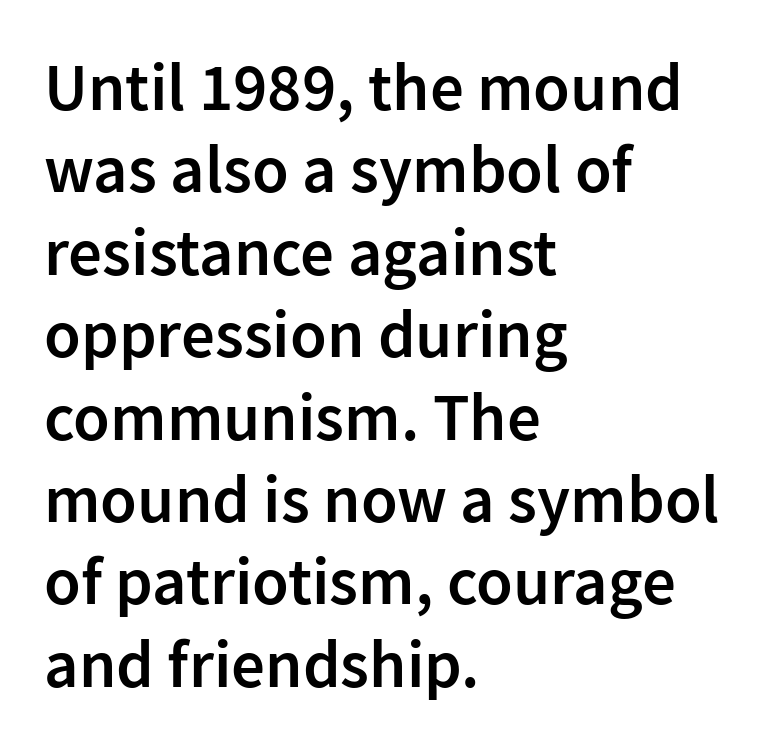
{"serif": "no", "italic": "no", "bold": "semi", "weight": "semibold", "width": "normal", "stroke_contrast": "low", "x_height": "medium", "monospaced": "no", "underline": "no", "align": "left", "line_spacing_ratio": 1.23, "letter_spacing": "normal", "letter_spacing_em": 0.0, "glyph_px": 67}
